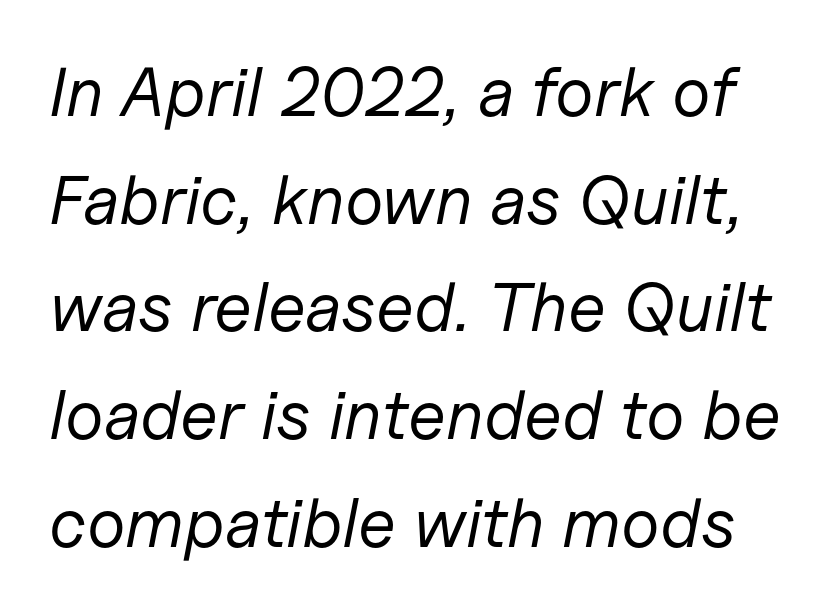
A typesetter would mark this as italic. Underline: absent. Characters follow at the spacing the type designer built in. The letters advance in unequal steps, a hallmark of proportional type. The passage shown stacks its lines at a standard gap.
